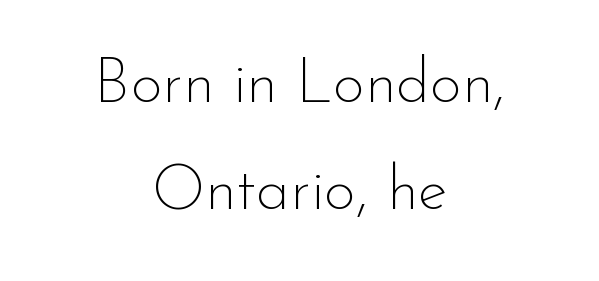
Q: Is the text bold? A: No.
Q: Is the text italic (slanted)? A: No, it is upright.
Q: Is the typeface a serif or a sans-serif typeface? A: Sans-serif.
Q: Is the text underlined? A: No.
Q: How is the paragraph aligned? A: Centered.
Q: Is the spacing between letters normal or unusually wide? A: Normal.
Q: Width (condensed, normal, or wide)? A: Normal.
Q: Stroke contrast? A: Low.
Q: x-height? A: Small.
Q: Monospaced? A: No.
